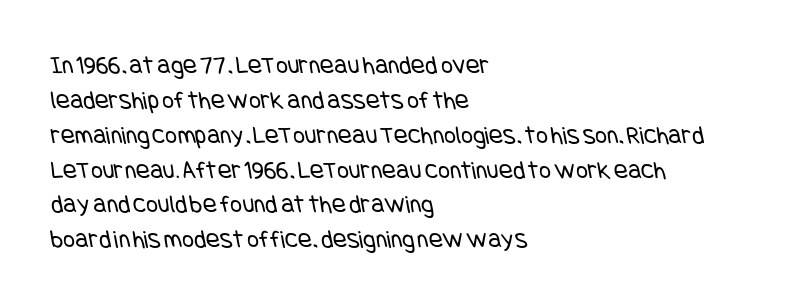
The image shows 26 px text type; set left-aligned, normal line spacing (1.34x), normal letter spacing, not underlined.
